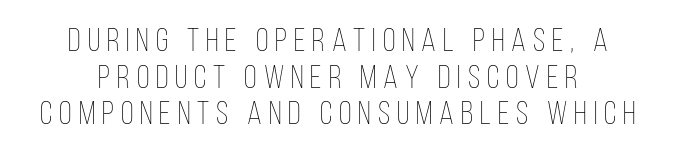
The image shows 33 px thin, condensed type, upright; set tight line spacing (1.11x), unusually wide letter spacing (+0.21 em), not underlined; low stroke contrast and a large x-height.
